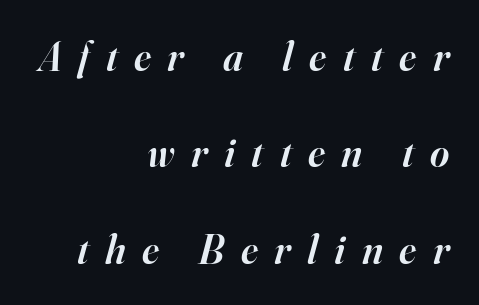
The designer went with a serif here, giving each stem small feet. Compared with typical paragraphs, the rows here are farther apart. Note the varied advance widths — an 'i' is clearly narrower than an 'm'. Spacing between characters has been opened up far beyond the box default. There's an unmistakable incline to the writing here. If you drew a ruler down the right edge, every line would touch it.
